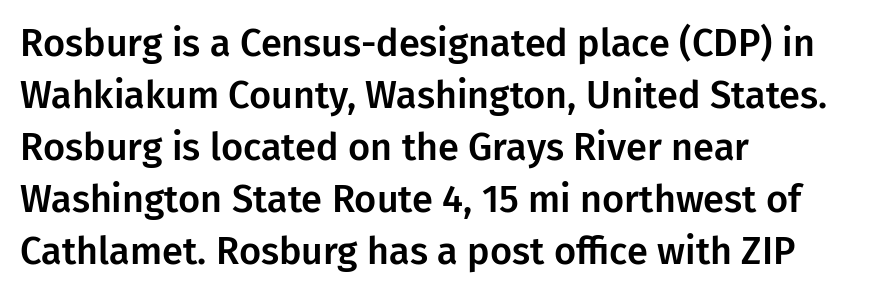
These lines sit exactly where default settings would place them. No feet cap the strokes, marking this as sans-serif type. Is there any slant? The stems are plumb. Think of a printed novel: that variable character pitch is what you see here. Students, note that the glyphs here touch the page at normal intervals. All the whitespace from short lines collects on the right.
